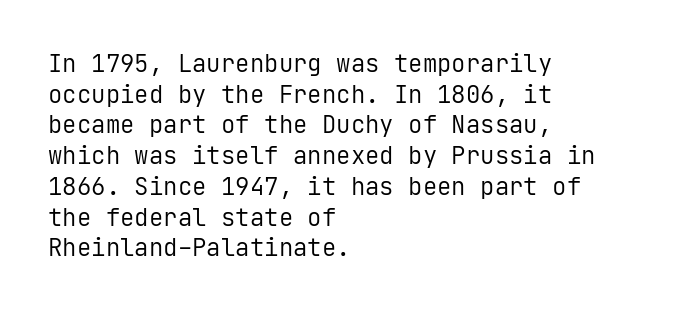
Is the type heavy? It reads as light-to-regular instead. Leftover space on each line is placed entirely after the last word. Characters follow at the spacing the type designer built in. The passage shown stacks its lines at a standard gap.
